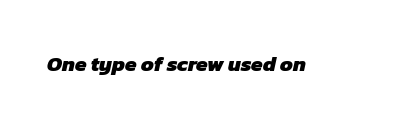
{"bold": "yes", "underline": "no", "letter_spacing": "normal", "letter_spacing_em": 0.0, "glyph_px": 21}
